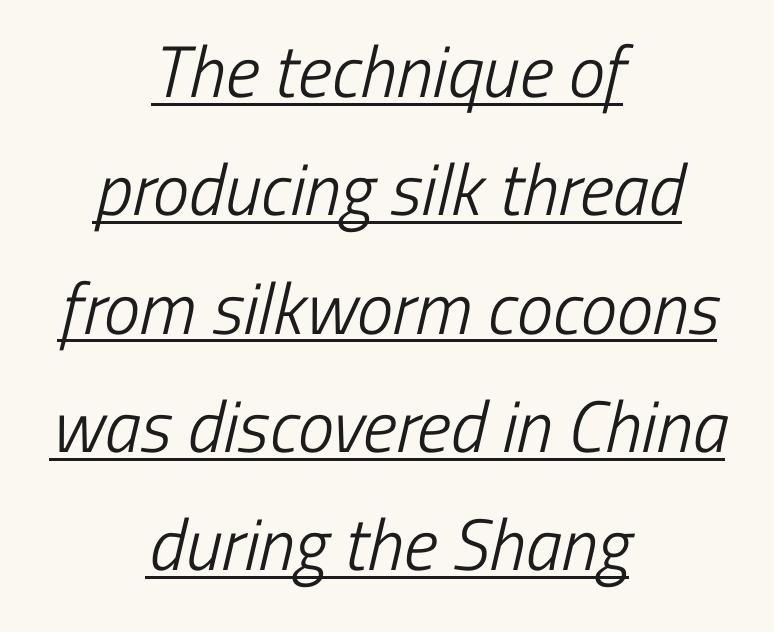
The image shows 73 px light, condensed sans-serif type; set centered, normal line spacing (1.62x), normal letter spacing, underlined; low stroke contrast and a medium x-height.
